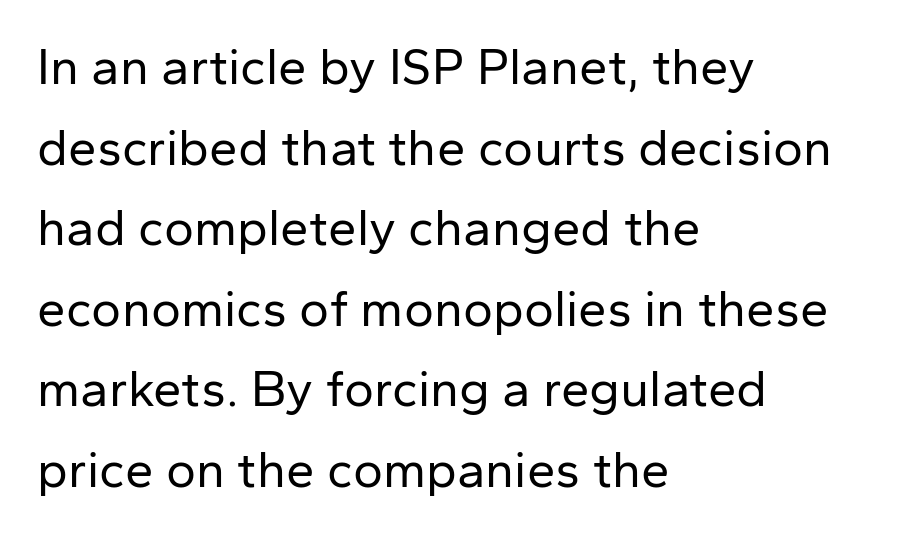
Q: Is the text bold? A: No.
Q: Is the text italic (slanted)? A: No, it is upright.
Q: Is the typeface a serif or a sans-serif typeface? A: Sans-serif.
Q: Is the text underlined? A: No.
Q: How is the paragraph aligned? A: Left-aligned.
Q: Is the spacing between letters normal or unusually wide? A: Normal.
Q: Is the spacing between lines tight, normal or loose? A: Normal.
Q: Width (condensed, normal, or wide)? A: Normal.
Q: Stroke contrast? A: Low.
Q: x-height? A: Medium.
Q: Monospaced? A: No.
